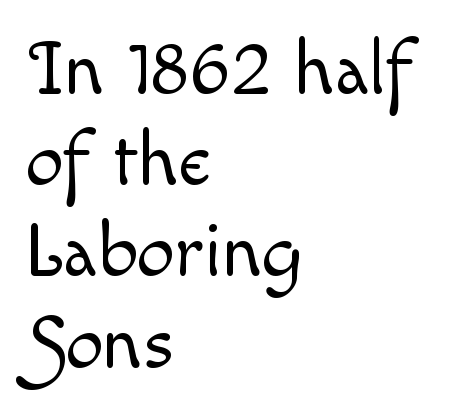
The image shows 76 px light type, upright; set left-aligned, line spacing 1.2x, normal letter spacing, not underlined; a small x-height.
